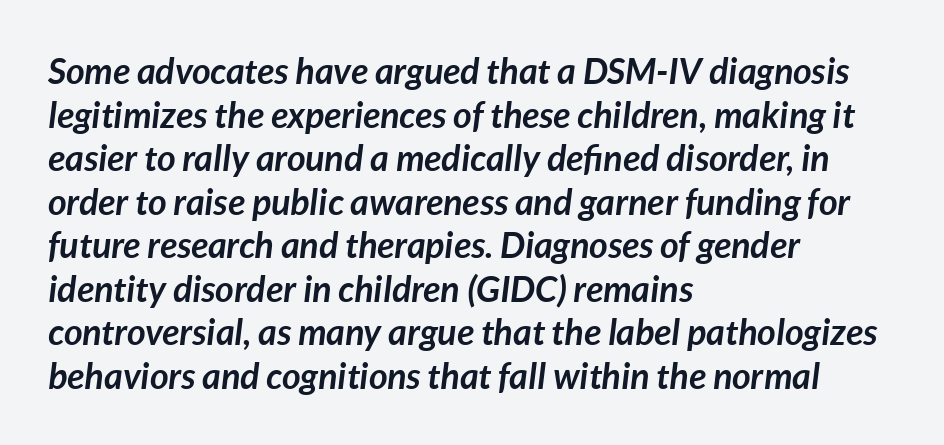
Q: Is the text bold? A: Yes.
Q: Is the text italic (slanted)? A: Yes, it leans right by about 7 degrees.
Q: Is the text underlined? A: No.
Q: How is the paragraph aligned? A: Left-aligned.
Q: Is the spacing between letters normal or unusually wide? A: Normal.
Q: Width (condensed, normal, or wide)? A: Normal.
Q: Stroke contrast? A: Low.
Q: x-height? A: Medium.
Q: Monospaced? A: No.
